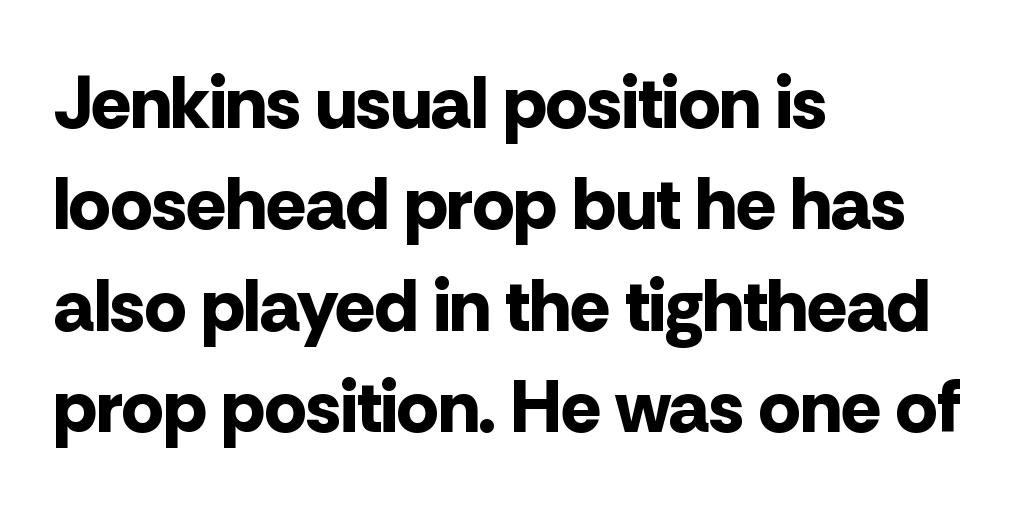
{"serif": "no", "italic": "no", "bold": "yes", "weight": "bold", "width": "normal", "stroke_contrast": "low", "x_height": "medium", "monospaced": "no", "underline": "no", "align": "left", "line_spacing": "normal", "line_spacing_ratio": 1.37, "letter_spacing": "normal", "letter_spacing_em": 0.0, "glyph_px": 74}
